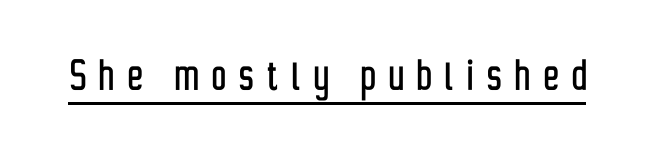
The image shows 50 px condensed sans-serif type, upright; set unusually wide letter spacing (+0.27 em), underlined; low stroke contrast and a medium x-height.
